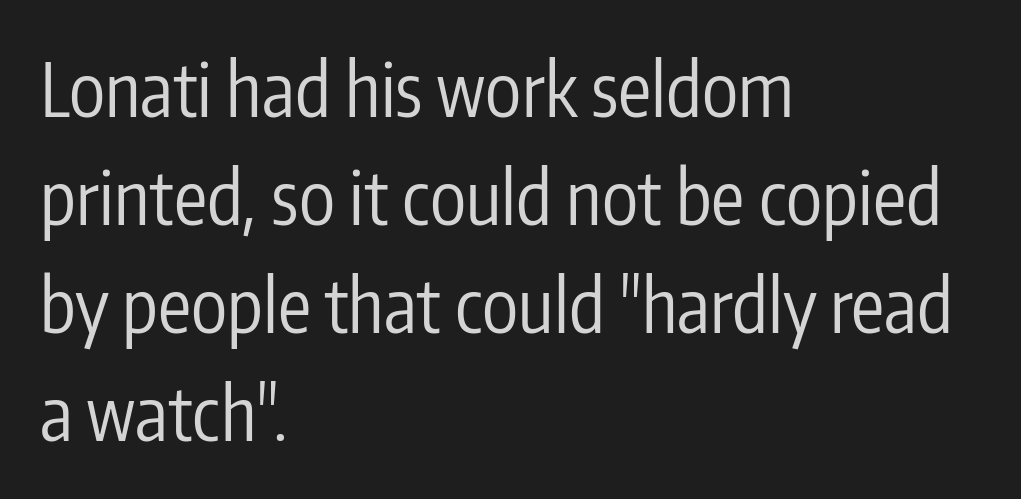
{"serif": "no", "italic": "no", "bold": "no", "weight": "regular", "width": "condensed", "stroke_contrast": "low", "x_height": "medium", "monospaced": "no", "underline": "no", "align": "left", "line_spacing": "normal", "line_spacing_ratio": 1.46, "letter_spacing": "normal", "letter_spacing_em": 0.0, "glyph_px": 74}
